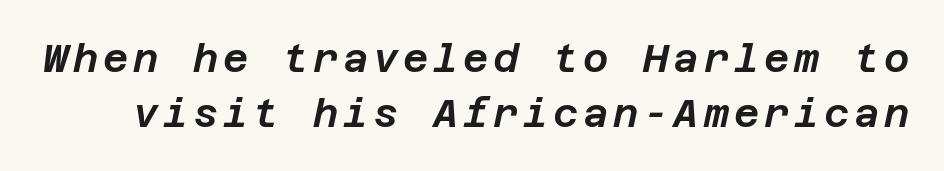
The image shows 39 px text type, italic (leaning right); set normal line spacing (1.4x), not underlined; low stroke contrast and a large x-height.
